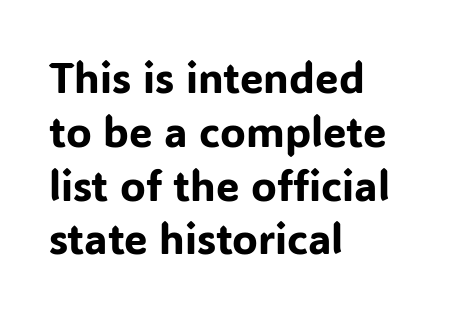
The image shows 42 px sans-serif type, upright; set left-aligned, normal line spacing (1.28x), normal letter spacing, not underlined; low stroke contrast and a medium x-height.
